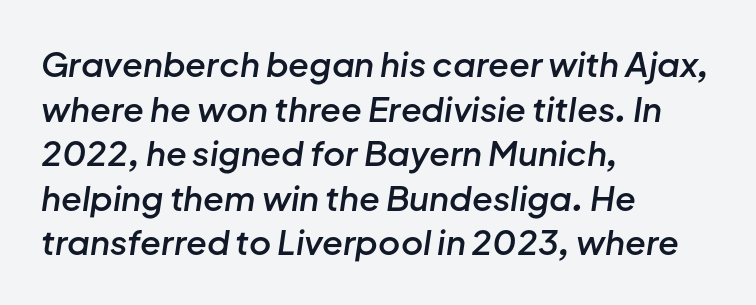
{"italic": "yes", "lean": "right", "slant_degrees": 8, "bold": "semi", "weight": "semibold", "width": "normal", "stroke_contrast": "low", "x_height": "medium", "monospaced": "no", "underline": "no", "align": "left", "line_spacing": "normal", "line_spacing_ratio": 1.31, "letter_spacing": "normal", "letter_spacing_em": 0.0, "glyph_px": 34}
